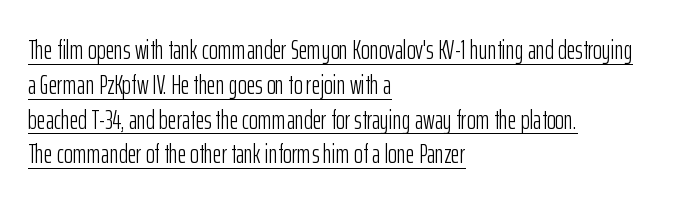
Q: Is the text bold? A: No.
Q: Is the text italic (slanted)? A: No, it is upright.
Q: Is the text underlined? A: Yes.
Q: How is the paragraph aligned? A: Left-aligned.
Q: Is the spacing between letters normal or unusually wide? A: Normal.
Q: Is the spacing between lines tight, normal or loose? A: Normal.
